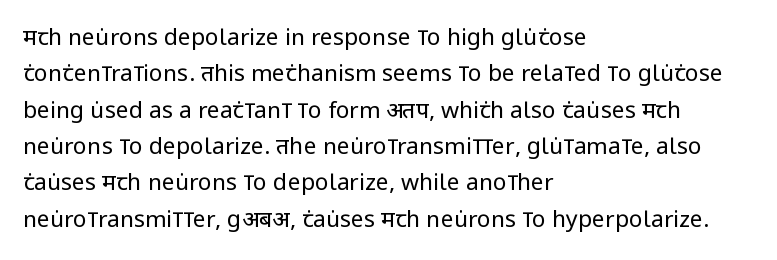
The image shows 23 px text type, upright; set left-aligned, normal line spacing (1.58x), normal letter spacing, not underlined.
